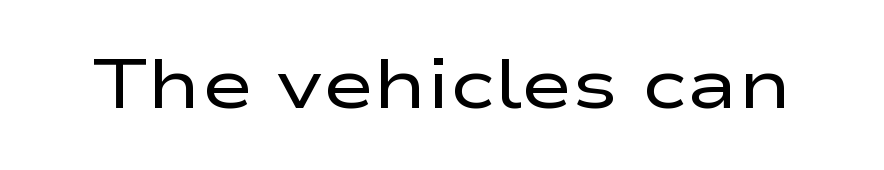
The image shows 70 px regular-weight, wide sans-serif type, upright; set normal letter spacing, not underlined; low stroke contrast and a medium x-height.
